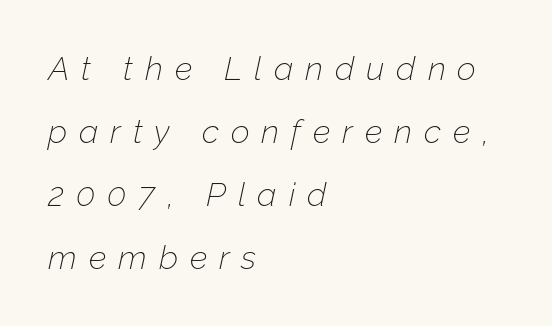
The image shows 33 px thin type, italic (leaning right); set left-aligned, loose line spacing (1.91x), unusually wide letter spacing (+0.36 em), not underlined; low stroke contrast and a medium x-height.
